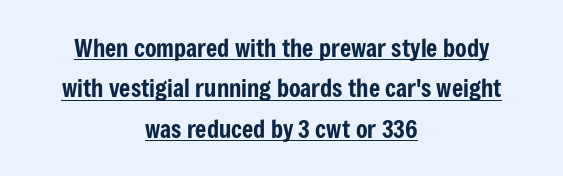
Q: Is the text italic (slanted)? A: No, it is upright.
Q: Is the text underlined? A: Yes.
Q: How is the paragraph aligned? A: Centered.
Q: Is the spacing between letters normal or unusually wide? A: Normal.
Q: Is the spacing between lines tight, normal or loose? A: Normal.
